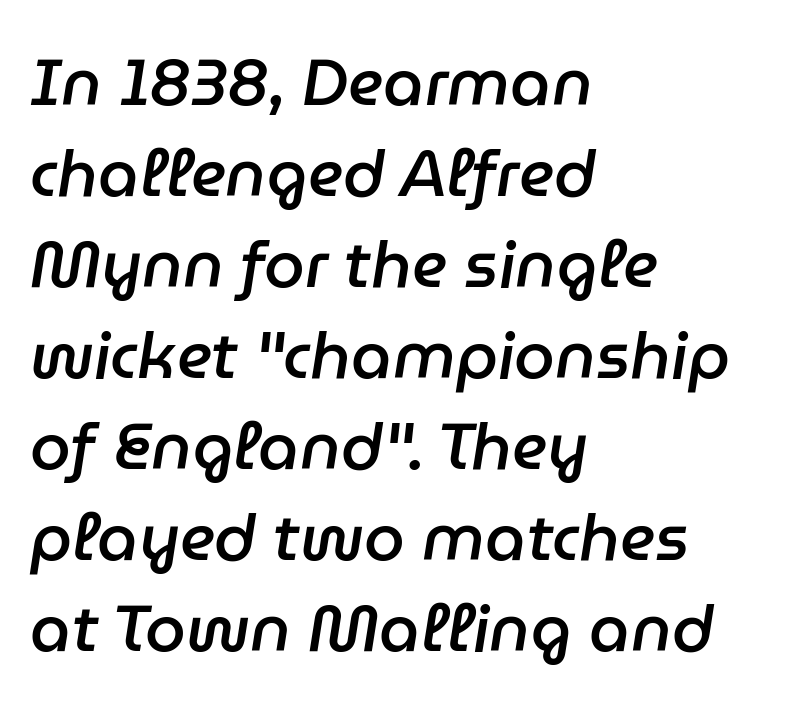
Q: Is the text bold? A: Semi-bold.
Q: Is the text italic (slanted)? A: Yes, it leans right by about 9 degrees.
Q: Is the text underlined? A: No.
Q: How is the paragraph aligned? A: Left-aligned.
Q: Is the spacing between letters normal or unusually wide? A: Normal.
Q: Is the spacing between lines tight, normal or loose? A: Normal.
Q: Width (condensed, normal, or wide)? A: Normal.
Q: Stroke contrast? A: Low.
Q: x-height? A: Medium.
Q: Monospaced? A: No.
